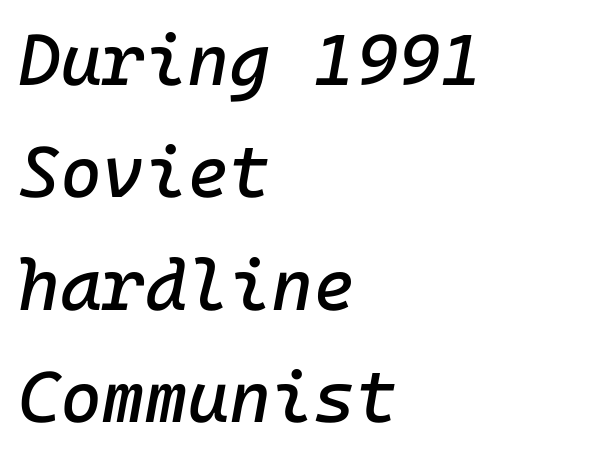
Q: Is the text italic (slanted)? A: Yes, it leans right by about 10 degrees.
Q: Is the text underlined? A: No.
Q: How is the paragraph aligned? A: Left-aligned.
Q: Is the spacing between letters normal or unusually wide? A: Normal.
Q: Is the spacing between lines tight, normal or loose? A: Normal.
Q: Width (condensed, normal, or wide)? A: Normal.
Q: Stroke contrast? A: Low.
Q: x-height? A: Medium.
